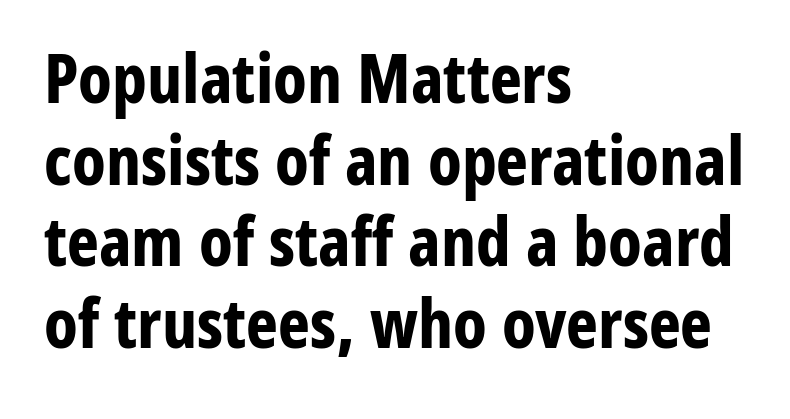
The image shows 68 px bold, condensed sans-serif type, upright; set left-aligned, line spacing 1.2x, normal letter spacing, not underlined; low stroke contrast and a medium x-height.
